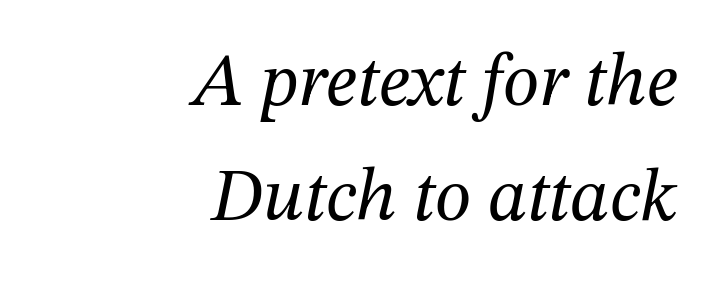
Q: Is the text bold? A: No.
Q: Is the text italic (slanted)? A: Yes, it leans right by about 12 degrees.
Q: Is the typeface a serif or a sans-serif typeface? A: Serif.
Q: Is the text underlined? A: No.
Q: How is the paragraph aligned? A: Right-aligned.
Q: Is the spacing between letters normal or unusually wide? A: Normal.
Q: Is the spacing between lines tight, normal or loose? A: Normal.
Q: Width (condensed, normal, or wide)? A: Normal.
Q: Stroke contrast? A: Medium.
Q: x-height? A: Medium.
Q: Monospaced? A: No.
